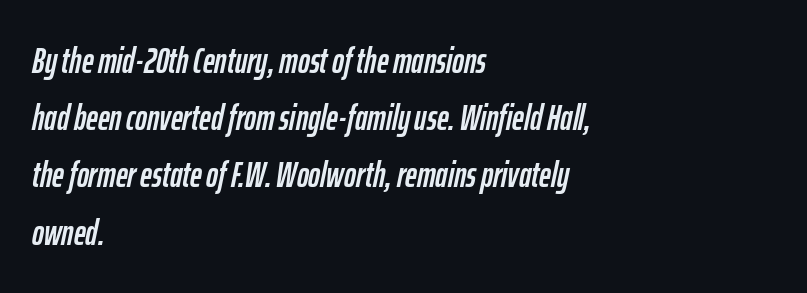
Is the type slanted? Yes — the strokes lean at a clear angle. Caption: standard tracking, unaltered. This sample has the flowing, uneven cadence of proportional lettering. Descenders hang freely into open space. Reading down the block, your eye returns to a fixed left position each line. Interline gaps are of average width in this sample.
